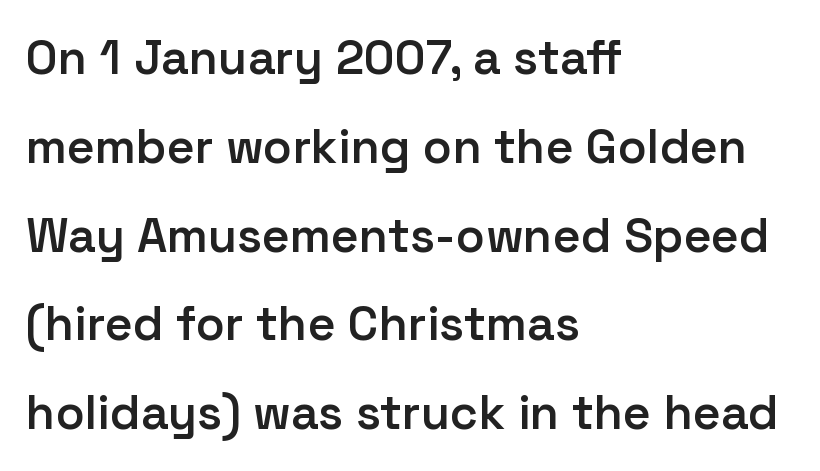
{"serif": "no", "italic": "no", "bold": "semi", "weight": "semibold", "width": "normal", "stroke_contrast": "low", "x_height": "medium", "monospaced": "no", "underline": "no", "align": "left", "line_spacing_ratio": 1.85, "letter_spacing": "normal", "letter_spacing_em": 0.0, "glyph_px": 48}
